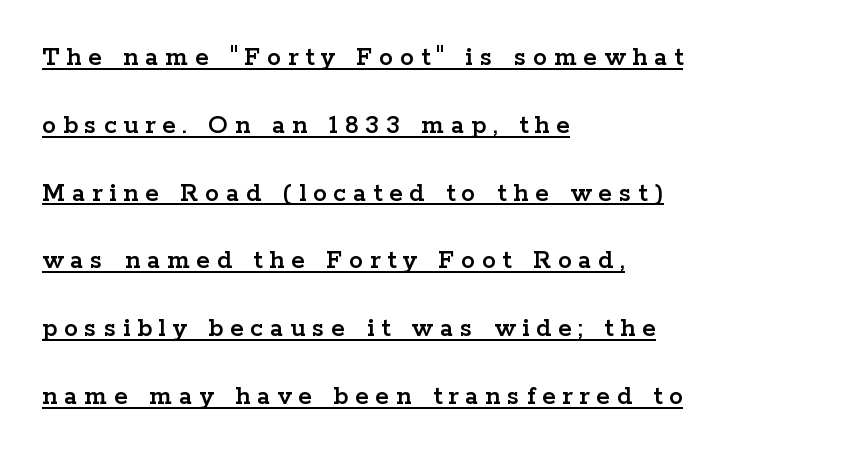
Q: Is the text italic (slanted)? A: No, it is upright.
Q: Is the typeface a serif or a sans-serif typeface? A: Serif.
Q: Is the text underlined? A: Yes.
Q: How is the paragraph aligned? A: Left-aligned.
Q: Is the spacing between letters normal or unusually wide? A: Unusually wide.
Q: Is the spacing between lines tight, normal or loose? A: Loose.
Q: Width (condensed, normal, or wide)? A: Wide.
Q: Stroke contrast? A: Low.
Q: x-height? A: Medium.
Q: Monospaced? A: No.
